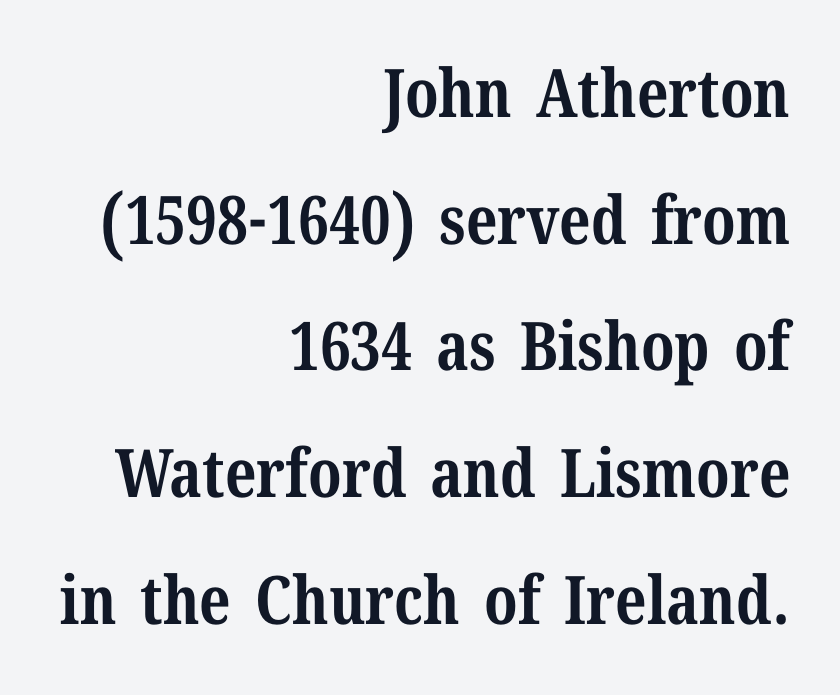
{"serif": "yes", "italic": "no", "bold": "yes", "weight": "bold", "width": "normal", "stroke_contrast": "medium", "x_height": "medium", "monospaced": "no", "underline": "no", "align": "right", "line_spacing_ratio": 1.89, "letter_spacing": "normal", "letter_spacing_em": 0.0, "glyph_px": 67}
